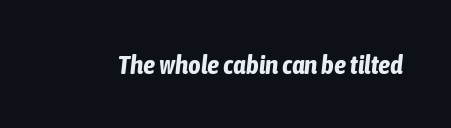
These lines carry a lot of weight — the face is fully bold. The face used here is rendered with its standard letterfit. The rendering applies a slant to the glyphs. No word sits above an underline.
